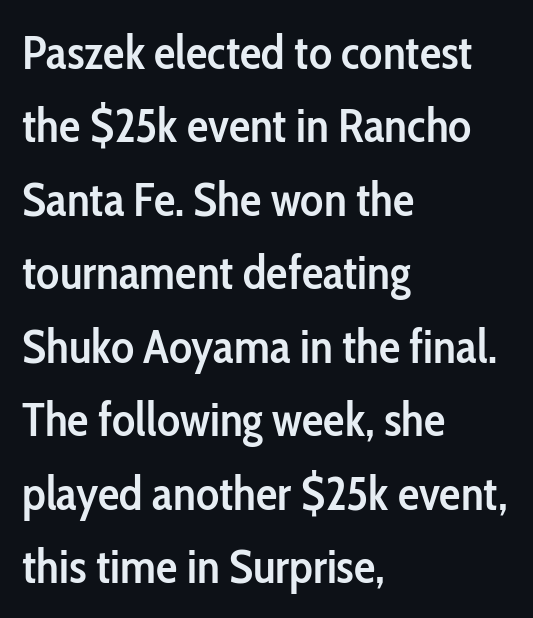
{"serif": "no", "italic": "no", "bold": "semi", "weight": "semibold", "width": "condensed", "stroke_contrast": "low", "x_height": "medium", "monospaced": "no", "underline": "no", "align": "left", "line_spacing": "normal", "line_spacing_ratio": 1.53, "letter_spacing": "normal", "letter_spacing_em": 0.0, "glyph_px": 48}
